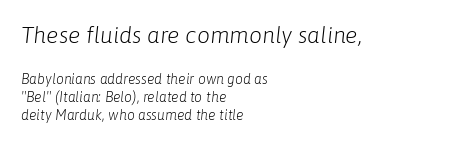
The image shows 23 px text type, italic (leaning right); set left-aligned, normal line spacing (1.31x), normal letter spacing, not underlined; the first (top) block is 1.64x larger.
